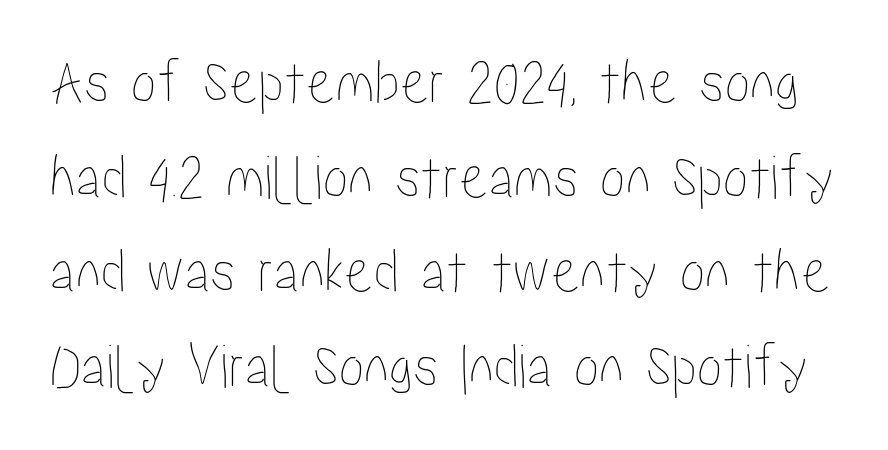
Q: Is the text italic (slanted)? A: No, it is upright.
Q: Is the text underlined? A: No.
Q: Is the spacing between letters normal or unusually wide? A: Normal.
Q: Is the spacing between lines tight, normal or loose? A: Normal.
Q: Width (condensed, normal, or wide)? A: Condensed.
Q: Stroke contrast? A: Low.
Q: x-height? A: Medium.
Q: Monospaced? A: No.
